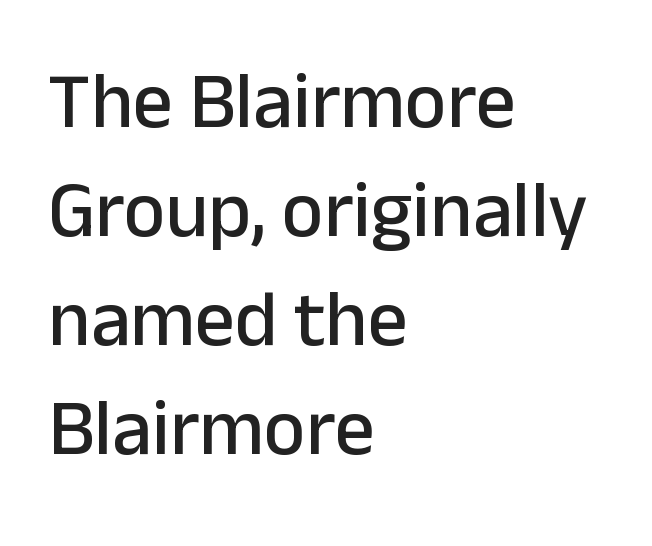
The type family on display is of the sans-serif kind. Vertically, the passage feels balanced, rows spaced as you'd expect. Descenders hang freely into open space. This is the regular roman posture of the typeface.
